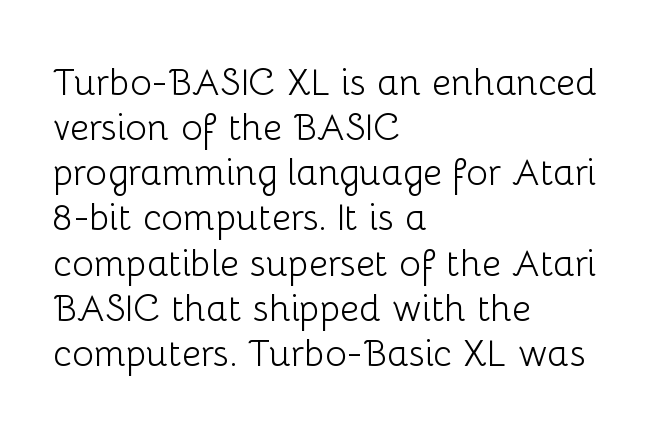
Regarding serifs, this sample does without them. The strokes carry an ordinary text weight at most. Each letter keeps its own natural width here, so spacing adapts to shape. Posture: upright roman. Tracking here is standard; glyphs follow each other at the usual distance.
